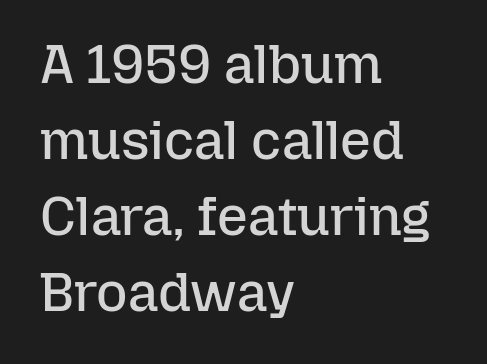
Q: Is the text bold? A: No.
Q: Is the text italic (slanted)? A: No, it is upright.
Q: Is the text underlined? A: No.
Q: How is the paragraph aligned? A: Left-aligned.
Q: Is the spacing between letters normal or unusually wide? A: Normal.
Q: Is the spacing between lines tight, normal or loose? A: Normal.
Q: Width (condensed, normal, or wide)? A: Normal.
Q: Stroke contrast? A: Low.
Q: x-height? A: Medium.
Q: Monospaced? A: No.
